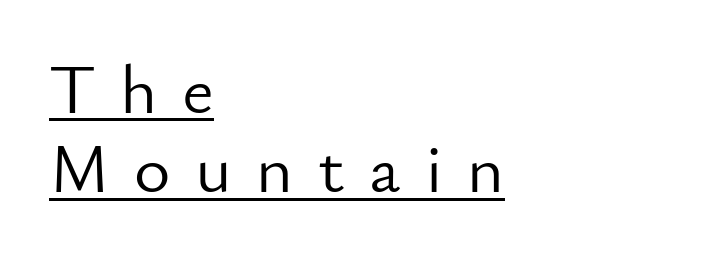
In terms of letterform style, serifs are entirely absent. This rendering uses left alignment, leaving the right contour irregular. If you measured baseline to baseline, you'd find a short distance. A typesetter would call this proportional, since set widths differ per character. The strokes carry an ordinary text weight at most.
